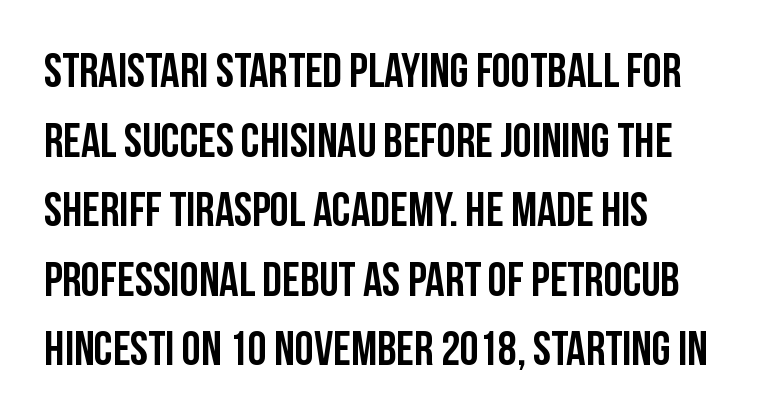
Regarding leading, the lines here are spaced in the standard way. Here the designer chose a conventional face with non-uniform glyph widths. The lines in this sample share a left origin and differ only in where they stop. The text was rendered using a sans face with plain stroke endings.
